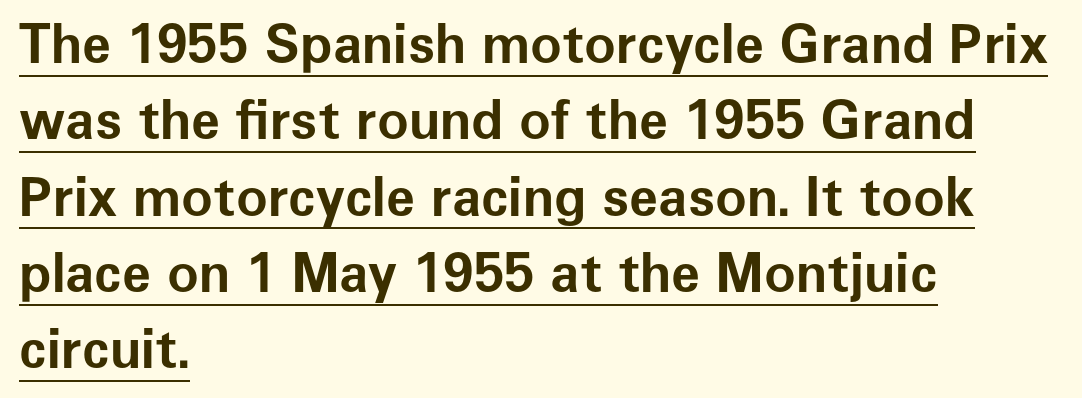
The image shows 53 px bold sans-serif type, upright; set left-aligned, normal line spacing (1.44x), normal letter spacing, underlined; low stroke contrast and a medium x-height.
